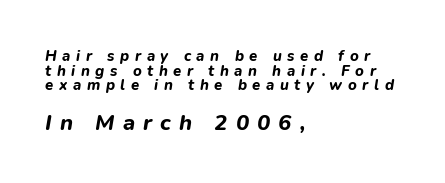
Does the bottom block carry the larger type? Yes, it does. The space beneath each line is pristine and unruled. Style check: oblique. The paragraph shown leans on its left margin. I'd describe the lettering as bold — thick and assertive. Very little white space separates one row of letters from the next.
